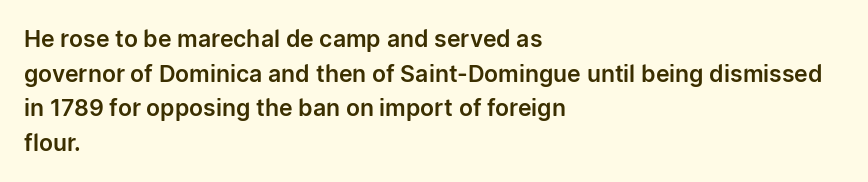
The image shows 23 px text type, upright; set left-aligned, normal line spacing (1.51x), normal letter spacing, not underlined.
